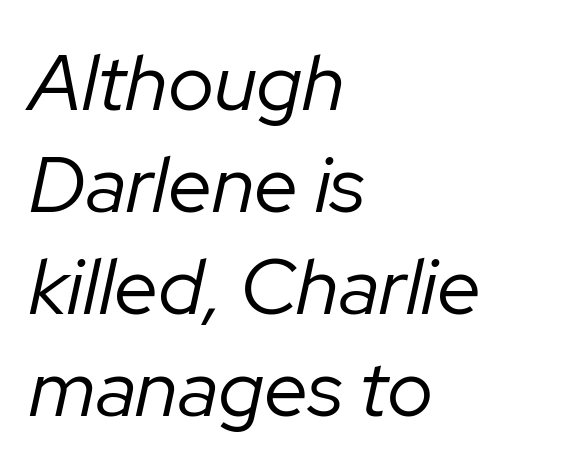
Notice how the stems are inclined rather than vertical — that's the hallmark of italics. Reading down the block, your eye returns to a fixed left position each line. Looks like regular typesetting: each glyph gets only the width it needs. The space directly below the letters is spotless. The typesetting does not lean heavy: it is not bold.
